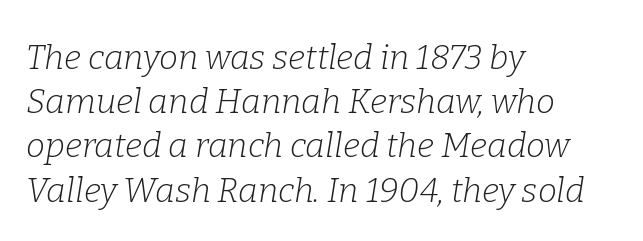
The image shows 34 px light serif type, italic (leaning right); set left-aligned, normal line spacing (1.3x), normal letter spacing, not underlined; low stroke contrast and a medium x-height.
